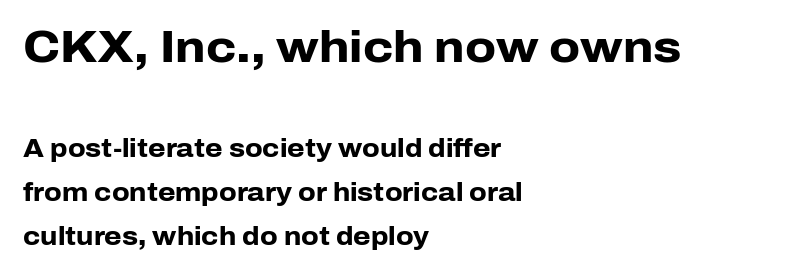
{"serif": "no", "italic": "no", "bold": "yes", "weight": "heavy", "width": "normal", "stroke_contrast": "low", "x_height": "medium", "monospaced": "no", "underline": "no", "align": "left", "line_spacing_ratio": 1.75, "letter_spacing": "normal", "letter_spacing_em": 0.0, "larger_block": "first", "size_ratio": 1.76, "glyph_px": 44}
